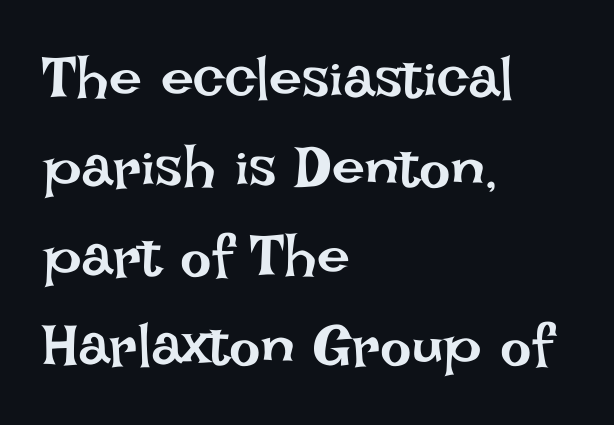
Observe the ordinary spacing: letters are neighbours, not strangers. The cut favours lightness, reaching ordinary text weight at its darkest. The font's upright variant was chosen for this text. Left-aligned paragraph, ragged on the right. How would I describe the line gaps? Plain and ordinary.
